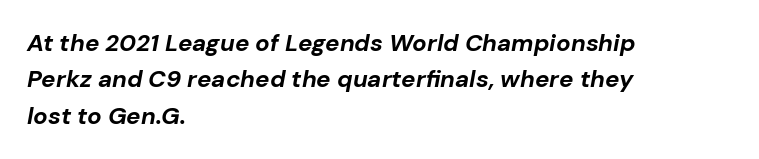
{"italic": "yes", "lean": "right", "slant_degrees": 10, "bold": "yes", "underline": "no", "align": "left", "line_spacing": "normal", "line_spacing_ratio": 1.52, "letter_spacing": "normal", "letter_spacing_em": 0.0, "glyph_px": 24}
